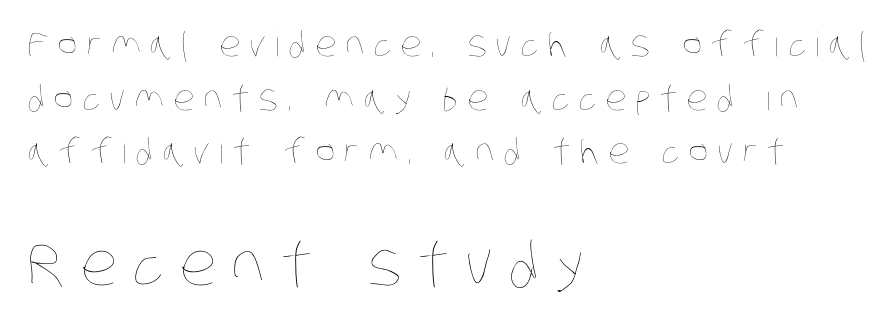
{"bold": "no", "weight": "thin", "width": "condensed", "stroke_contrast": "low", "x_height": "large", "monospaced": "no", "underline": "no", "align": "left", "line_spacing": "normal", "line_spacing_ratio": 1.58, "letter_spacing": "wide", "letter_spacing_em": 0.26, "larger_block": "second", "size_ratio": 1.74, "glyph_px": 59}
